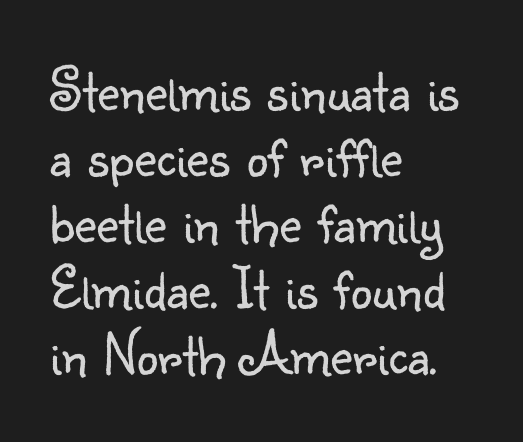
Q: Is the text bold? A: No.
Q: Is the text italic (slanted)? A: No, it is upright.
Q: Is the typeface a serif or a sans-serif typeface? A: Sans-serif.
Q: Is the text underlined? A: No.
Q: How is the paragraph aligned? A: Left-aligned.
Q: Is the spacing between letters normal or unusually wide? A: Normal.
Q: Is the spacing between lines tight, normal or loose? A: Tight.
Q: Width (condensed, normal, or wide)? A: Normal.
Q: Stroke contrast? A: Low.
Q: x-height? A: Small.
Q: Monospaced? A: No.
